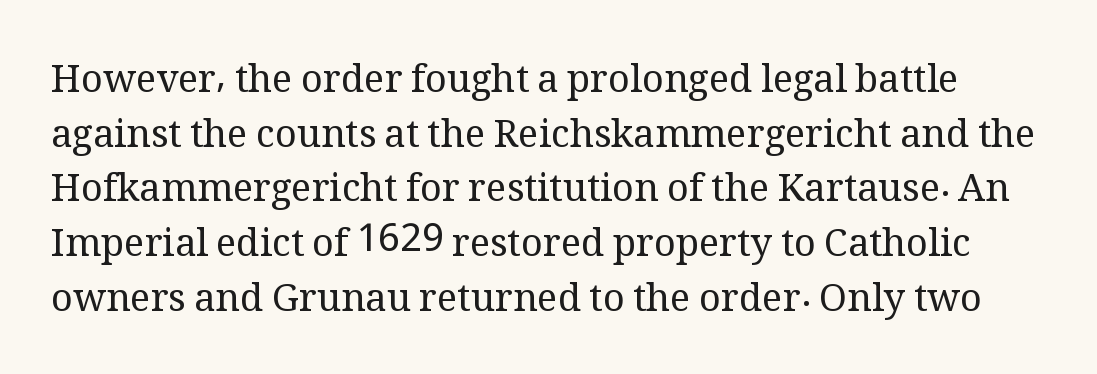
{"serif": "yes", "italic": "no", "bold": "no", "weight": "regular", "width": "normal", "stroke_contrast": "medium", "x_height": "medium", "monospaced": "no", "underline": "no", "line_spacing": "normal", "line_spacing_ratio": 1.44, "letter_spacing": "normal", "letter_spacing_em": 0.0, "glyph_px": 38}
